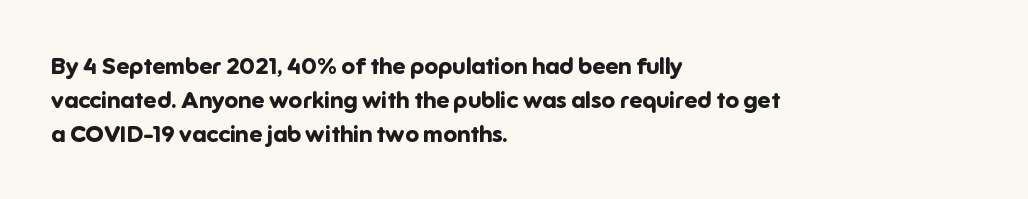
Bold? Absolutely — the strokes are thick and heavy. The setting favours the left margin, as ordinary paragraphs usually do. The font's upright variant was chosen for this text. A bare baseline throughout the passage. Vertical spacing — default.
